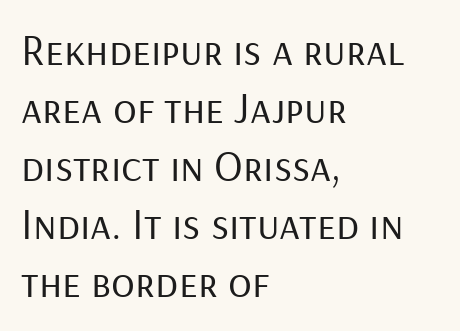
{"serif": "no", "italic": "no", "bold": "no", "weight": "regular", "width": "normal", "stroke_contrast": "low", "x_height": "medium", "monospaced": "no", "underline": "no", "align": "left", "line_spacing": "normal", "line_spacing_ratio": 1.32, "letter_spacing": "normal", "letter_spacing_em": 0.0, "glyph_px": 44}
